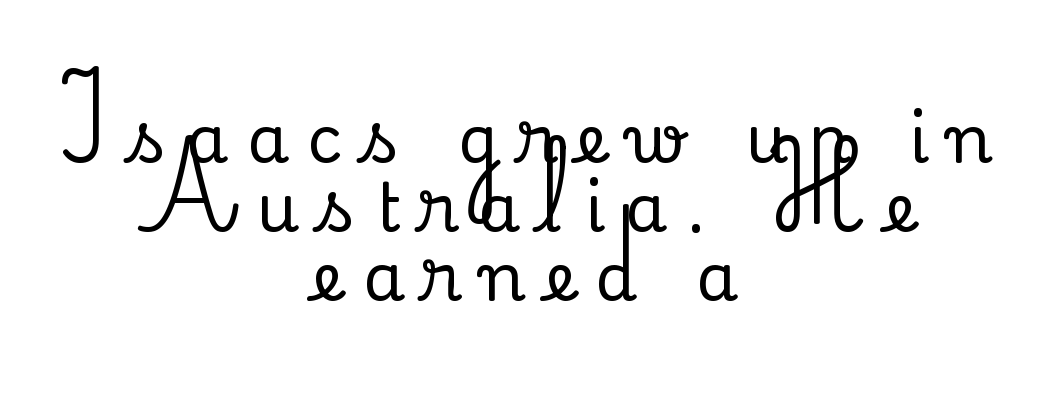
{"serif": "yes", "italic": "no", "width": "normal", "stroke_contrast": "low", "x_height": "small", "monospaced": "no", "underline": "no", "align": "center", "line_spacing": "tight", "line_spacing_ratio": 1.03, "letter_spacing": "wide", "letter_spacing_em": 0.29, "glyph_px": 67}
